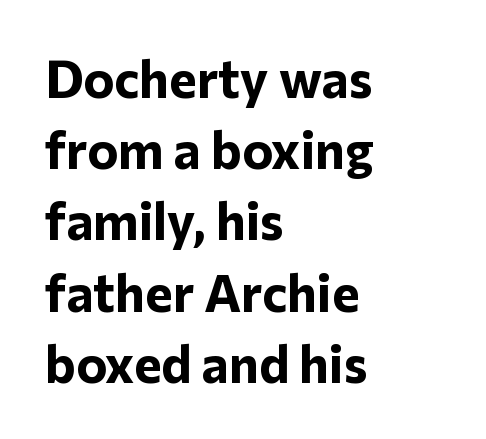
The image shows 52 px bold sans-serif type, upright; set left-aligned, normal line spacing (1.37x), normal letter spacing, not underlined; low stroke contrast and a medium x-height.
